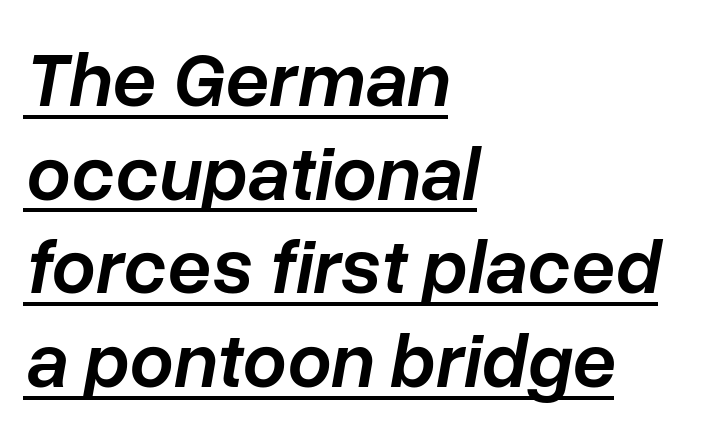
Q: Is the text bold? A: Semi-bold.
Q: Is the text italic (slanted)? A: Yes, it leans right by about 10 degrees.
Q: Is the text underlined? A: Yes.
Q: How is the paragraph aligned? A: Left-aligned.
Q: Is the spacing between letters normal or unusually wide? A: Normal.
Q: Width (condensed, normal, or wide)? A: Normal.
Q: Stroke contrast? A: Low.
Q: x-height? A: Medium.
Q: Monospaced? A: No.
